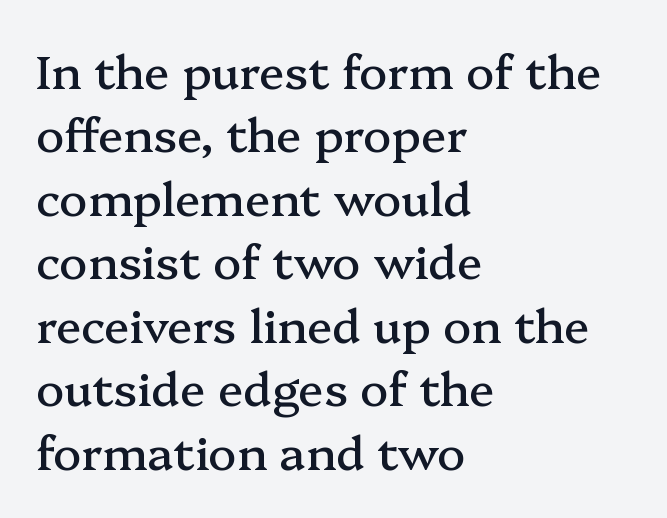
Rows of type keep a routine distance in the vertical direction. Is this a fixed-width face? No — the glyphs have proportional, varying widths. Every stem runs plumb, perpendicular to the baseline. Stroke terminals: seriffed.
